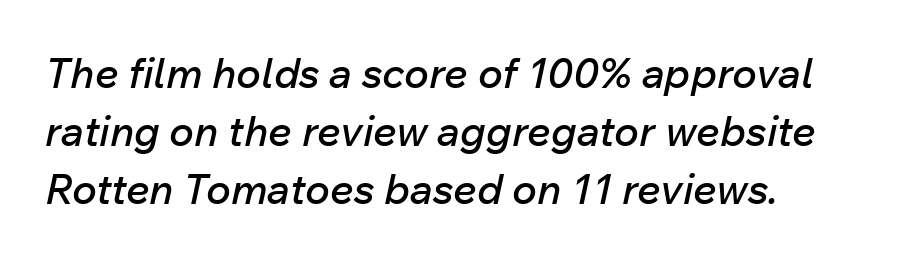
{"italic": "yes", "lean": "right", "slant_degrees": 12, "width": "normal", "stroke_contrast": "low", "x_height": "medium", "monospaced": "no", "underline": "no", "line_spacing": "normal", "line_spacing_ratio": 1.38, "letter_spacing": "normal", "letter_spacing_em": 0.0, "glyph_px": 42}
